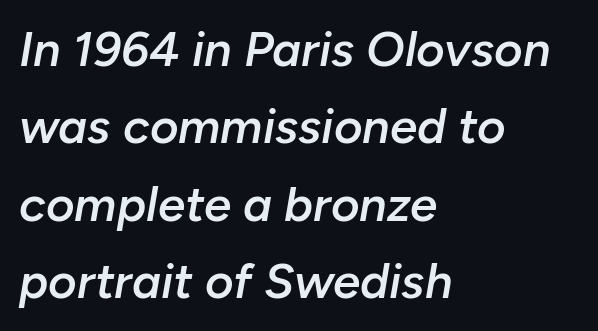
Q: Is the text bold? A: Semi-bold.
Q: Is the text italic (slanted)? A: Yes, it leans right by about 10 degrees.
Q: Is the text underlined? A: No.
Q: How is the paragraph aligned? A: Left-aligned.
Q: Is the spacing between letters normal or unusually wide? A: Normal.
Q: Is the spacing between lines tight, normal or loose? A: Normal.
Q: Width (condensed, normal, or wide)? A: Normal.
Q: Stroke contrast? A: Low.
Q: x-height? A: Medium.
Q: Monospaced? A: No.
